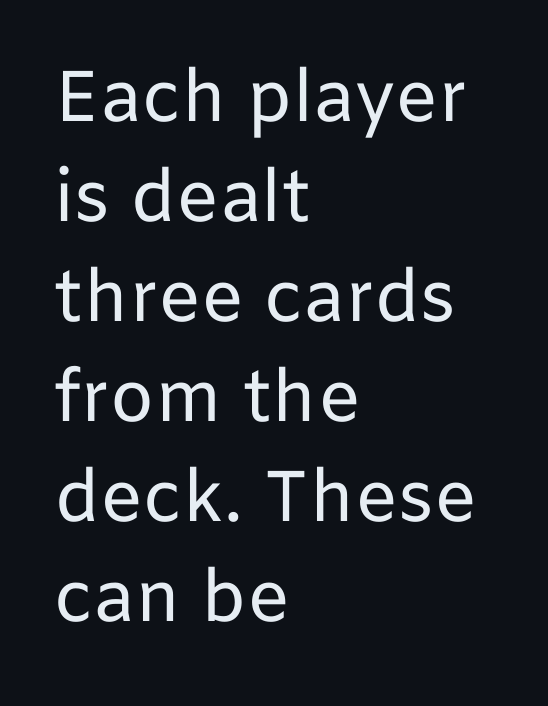
{"serif": "no", "italic": "no", "bold": "no", "weight": "regular", "width": "normal", "stroke_contrast": "low", "x_height": "medium", "monospaced": "no", "underline": "no", "align": "left", "line_spacing": "normal", "line_spacing_ratio": 1.39, "letter_spacing": "normal", "letter_spacing_em": 0.0, "glyph_px": 72}
